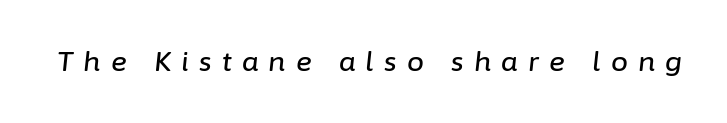
Q: Is the text italic (slanted)? A: Yes, it leans right by about 6 degrees.
Q: Is the text underlined? A: No.
Q: Is the spacing between letters normal or unusually wide? A: Unusually wide.
